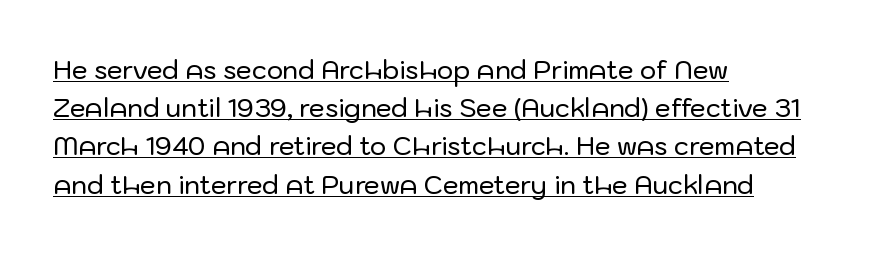
Reading down the column, the eye jumps a familiar distance to each next line. Is the block centered? No — it sits flush against the left margin. Short note: letters normally spaced. Vertical strokes here are truly vertical. The glyphs are accompanied by a horizontal stroke just below them.
